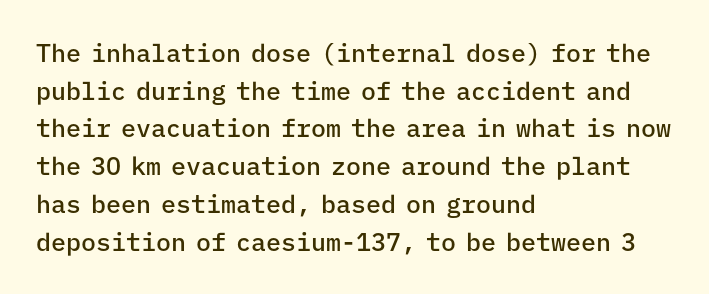
The foot of each line stays bare and open. Horizontal bands of white between lines are of average thickness. A fair bit of extra ink — the face is semibold, not bold. Where is the straight margin? On the left.
